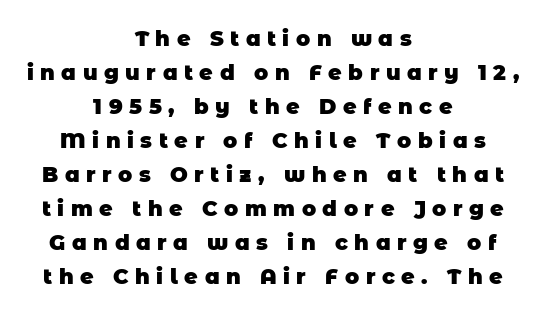
{"bold": "yes", "underline": "no", "align": "center", "line_spacing": "normal", "line_spacing_ratio": 1.62, "letter_spacing": "wide", "letter_spacing_em": 0.31, "glyph_px": 21}
